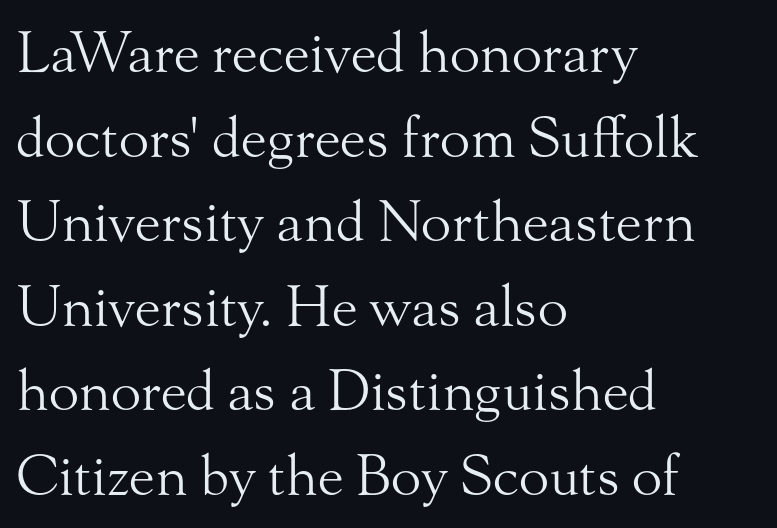
{"serif": "yes", "italic": "no", "bold": "no", "weight": "light", "width": "normal", "stroke_contrast": "medium", "x_height": "small", "monospaced": "no", "underline": "no", "align": "left", "line_spacing": "normal", "line_spacing_ratio": 1.51, "letter_spacing": "normal", "letter_spacing_em": 0.0, "glyph_px": 56}
